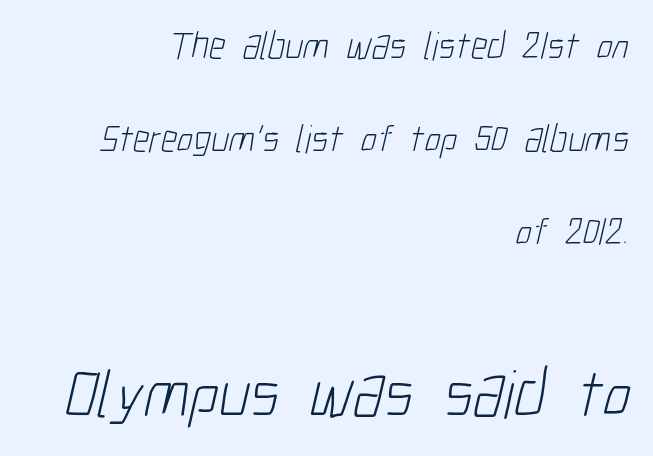
The image shows 68 px light, condensed sans-serif type; set right-aligned, loose line spacing (2.39x), normal letter spacing, not underlined; the second (bottom) block is 1.74x larger; low stroke contrast and a medium x-height.
